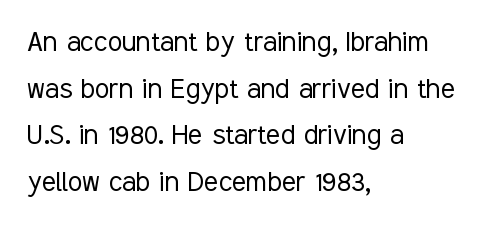
Q: Is the text bold? A: No.
Q: Is the text italic (slanted)? A: No, it is upright.
Q: Is the typeface a serif or a sans-serif typeface? A: Sans-serif.
Q: Is the text underlined? A: No.
Q: How is the paragraph aligned? A: Left-aligned.
Q: Is the spacing between letters normal or unusually wide? A: Normal.
Q: Is the spacing between lines tight, normal or loose? A: Normal.
Q: Width (condensed, normal, or wide)? A: Condensed.
Q: Stroke contrast? A: Low.
Q: x-height? A: Medium.
Q: Monospaced? A: No.
